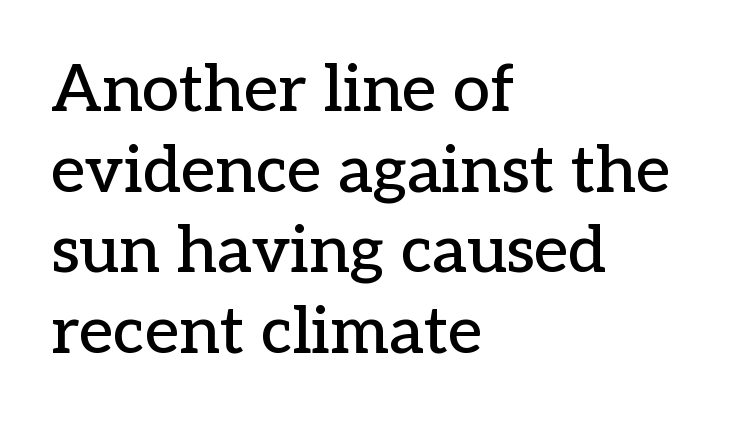
{"serif": "yes", "italic": "no", "width": "normal", "stroke_contrast": "low", "x_height": "medium", "monospaced": "no", "underline": "no", "align": "left", "line_spacing_ratio": 1.22, "letter_spacing": "normal", "letter_spacing_em": 0.0, "glyph_px": 66}
